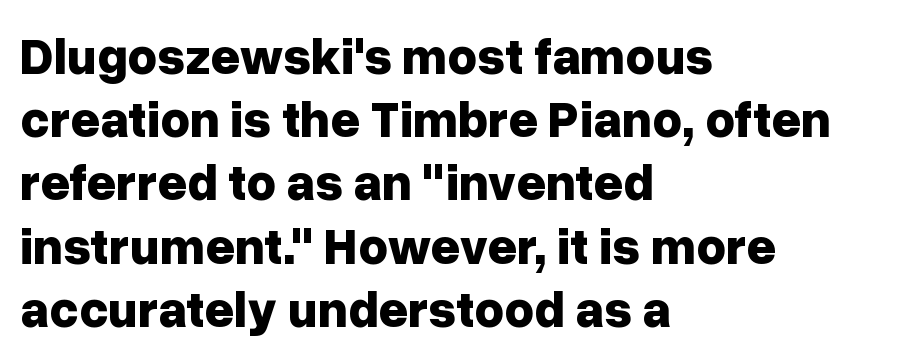
These lines stack with their left ends in a neat column. A typesetter would mark this as roman, not italic. I'd call this a sans setting — the letters go barefoot. Pretty heavy lettering here — definitely bold.
